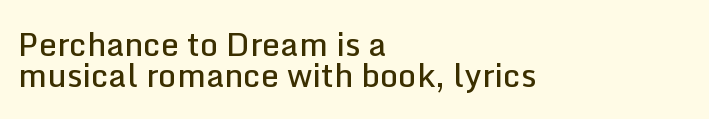
The image shows 32 px semibold sans-serif type, upright; set left-aligned, tight line spacing (0.98x), normal letter spacing, not underlined; low stroke contrast and a medium x-height.
